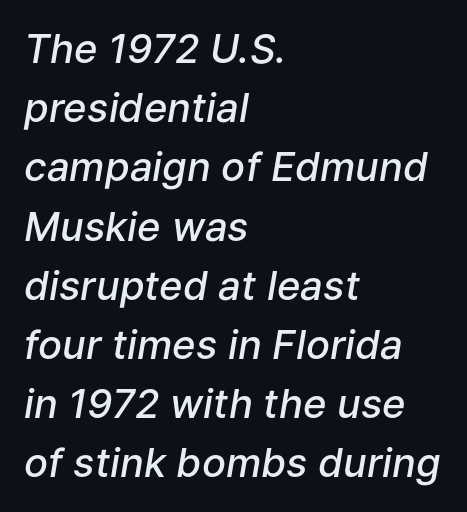
{"italic": "yes", "lean": "right", "slant_degrees": 9, "bold": "semi", "weight": "semibold", "width": "normal", "stroke_contrast": "low", "x_height": "medium", "monospaced": "no", "underline": "no", "align": "left", "line_spacing": "normal", "line_spacing_ratio": 1.48, "letter_spacing": "normal", "letter_spacing_em": 0.0, "glyph_px": 40}
